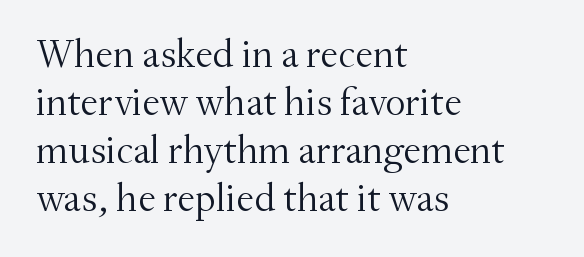
These lines are rendered in a variable-pitch font. The lines are quadded left. The designer went with a serif here, giving each stem small feet. The weight would be labelled regular, book, light, or lighter still. A typesetter would mark this as roman, not italic. Honestly, the letter spacing is just normal — you wouldn't notice it.
